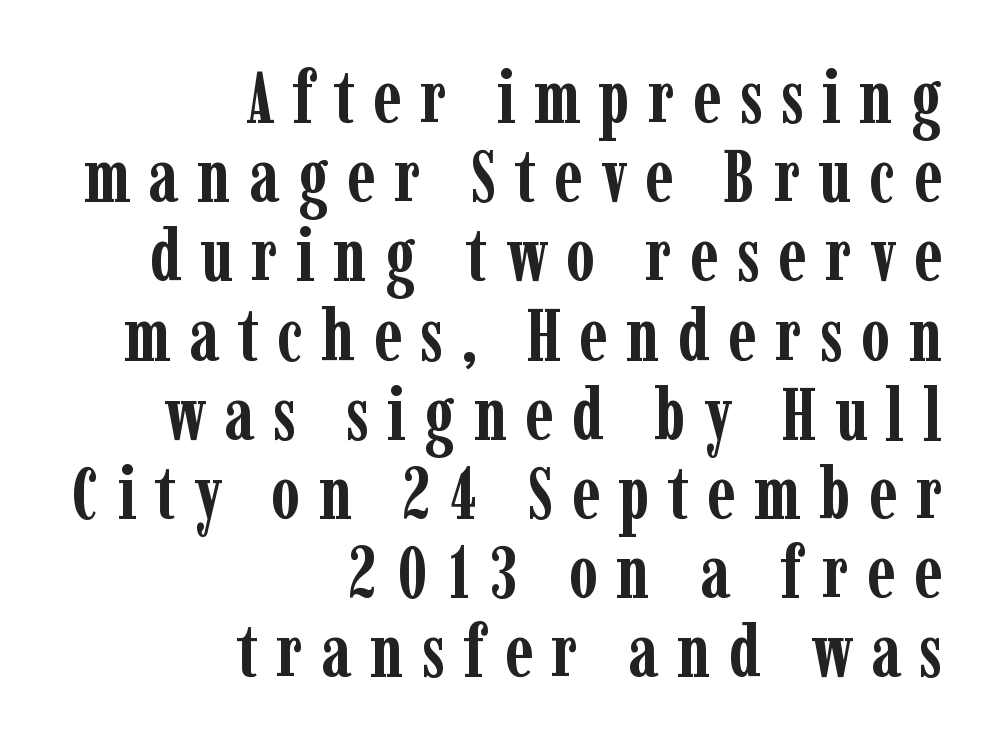
Q: Is the text bold? A: Yes.
Q: Is the text italic (slanted)? A: No, it is upright.
Q: Is the typeface a serif or a sans-serif typeface? A: Serif.
Q: Is the text underlined? A: No.
Q: How is the paragraph aligned? A: Right-aligned.
Q: Is the spacing between letters normal or unusually wide? A: Unusually wide.
Q: Is the spacing between lines tight, normal or loose? A: Tight.
Q: Width (condensed, normal, or wide)? A: Condensed.
Q: Stroke contrast? A: Low.
Q: x-height? A: Medium.
Q: Monospaced? A: No.
